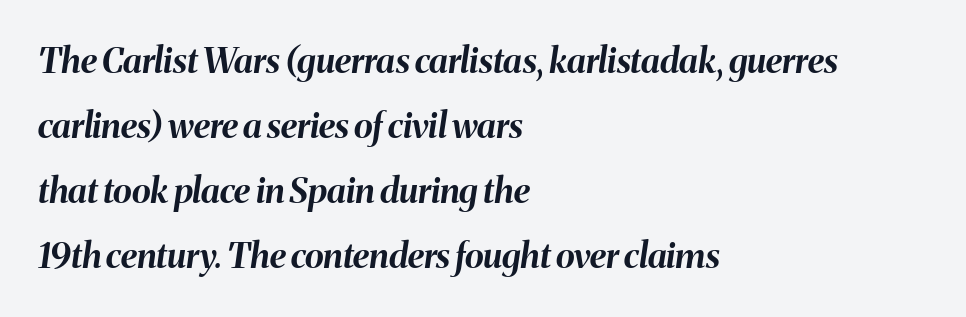
{"italic": "yes", "lean": "right", "slant_degrees": 8, "bold": "yes", "weight": "bold", "width": "normal", "stroke_contrast": "medium", "x_height": "medium", "monospaced": "no", "underline": "no", "align": "left", "line_spacing_ratio": 1.86, "letter_spacing": "normal", "letter_spacing_em": 0.0, "glyph_px": 35}
